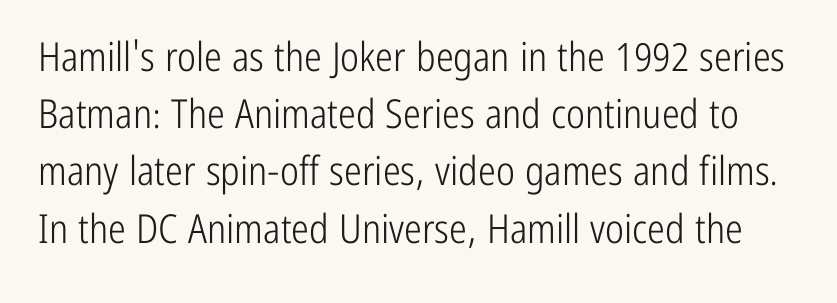
The image shows 40 px light, condensed sans-serif type, upright; set normal line spacing (1.43x), normal letter spacing, not underlined; low stroke contrast and a medium x-height.
